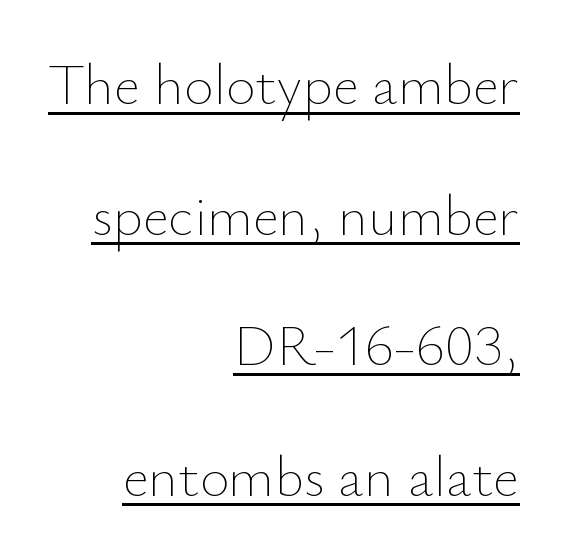
The image shows 57 px thin type, upright; set right-aligned, loose line spacing (2.29x), normal letter spacing, underlined; low stroke contrast and a small x-height.
